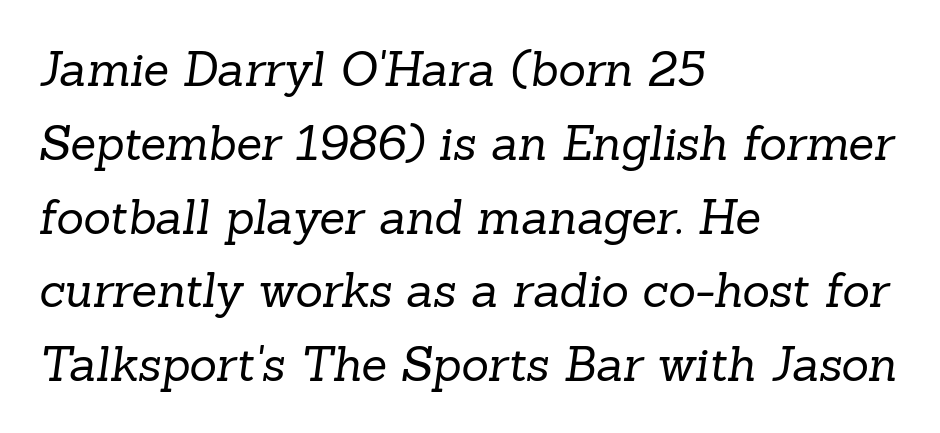
{"serif": "yes", "bold": "no", "weight": "regular", "width": "normal", "stroke_contrast": "low", "x_height": "medium", "monospaced": "no", "underline": "no", "align": "left", "line_spacing": "normal", "line_spacing_ratio": 1.57, "letter_spacing": "normal", "letter_spacing_em": 0.0, "glyph_px": 47}
